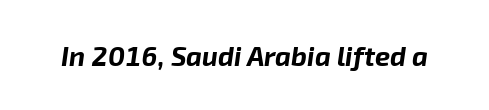
Notice how the stems are inclined rather than vertical — that's the hallmark of italics. Anything drawn beneath the words? Only blank space. The line texture is even and compact thanks to regular tracking. Students, this is bold: see how much ink each stroke carries.
